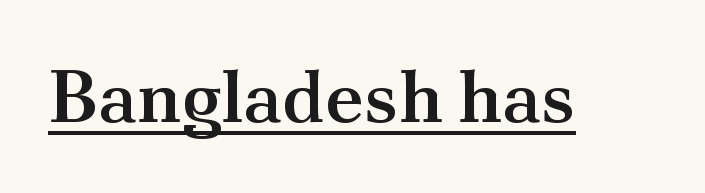
{"serif": "yes", "italic": "no", "bold": "semi", "weight": "semibold", "width": "normal", "stroke_contrast": "medium", "x_height": "small", "monospaced": "no", "underline": "yes", "letter_spacing": "normal", "letter_spacing_em": 0.0, "glyph_px": 74}
